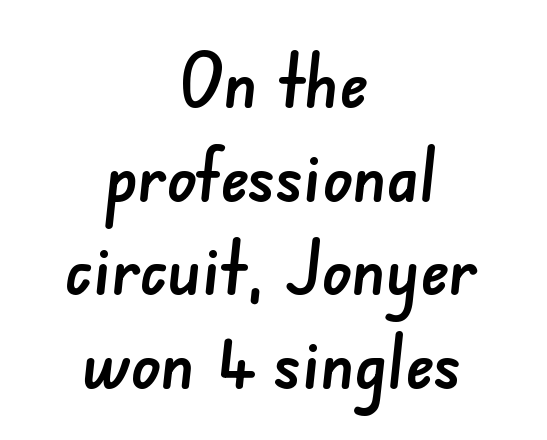
Q: Is the typeface a serif or a sans-serif typeface? A: Sans-serif.
Q: Is the text underlined? A: No.
Q: How is the paragraph aligned? A: Centered.
Q: Is the spacing between letters normal or unusually wide? A: Normal.
Q: Is the spacing between lines tight, normal or loose? A: Normal.
Q: Width (condensed, normal, or wide)? A: Normal.
Q: Stroke contrast? A: Low.
Q: x-height? A: Small.
Q: Monospaced? A: No.
